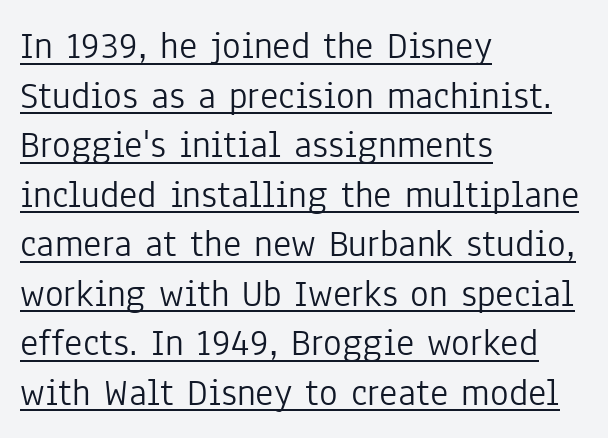
The image shows 39 px light, condensed sans-serif type, upright; set left-aligned, normal line spacing (1.27x), normal letter spacing, underlined; low stroke contrast and a medium x-height.
